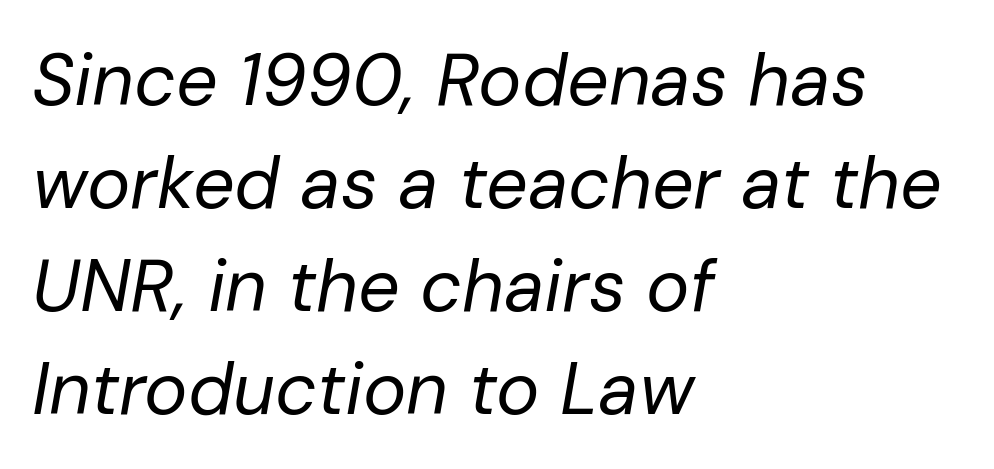
Rule under the text: the space is simply empty. The leading is moderate, giving the passage an even texture. This sample is left-justified, so line endings fall wherever the words run out. The strokes are not fattened; the text isn't bold. Character widths vary here, with narrow letters taking less room than wide ones. Quick note: italic.
